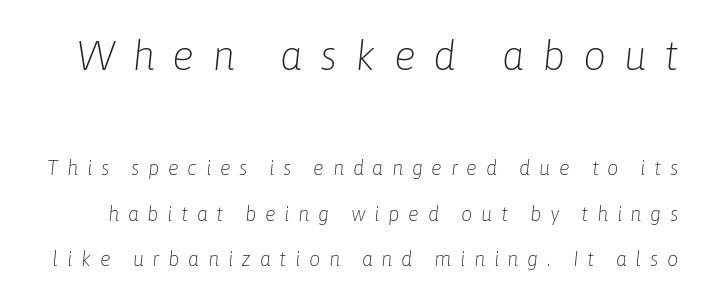
You could only call the tracking loose — the letters float apart. The weight would be labelled regular, book, light, or lighter still. Would a proofreader flag this as italicized? Yes. The space directly below the letters is spotless.
